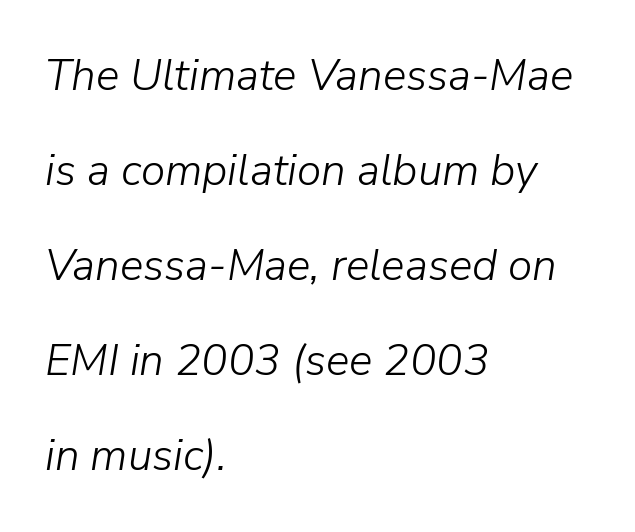
The rendering uses a large line-height, opening up the rows. The compositor pushed each line to the left boundary. There's an unmistakable incline to the writing here. How are the letters spaced? Ordinarily, with no added tracking. These lines are rendered in a variable-pitch font.
